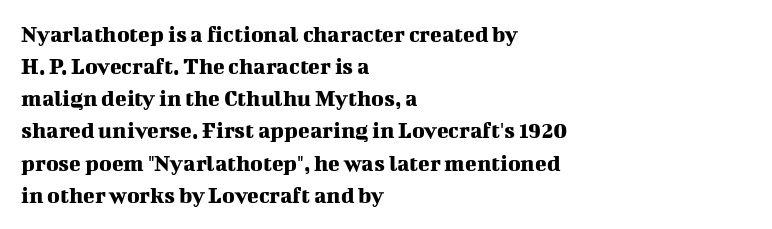
Just letters on the line, the space beneath them empty. Honestly, the row spacing looks completely unremarkable. No italicization has been applied; the sample stays upright. Teacher's note: observe the even left margin — that is flush-left alignment. Glyph-to-glyph distance matches everyday printed text.
